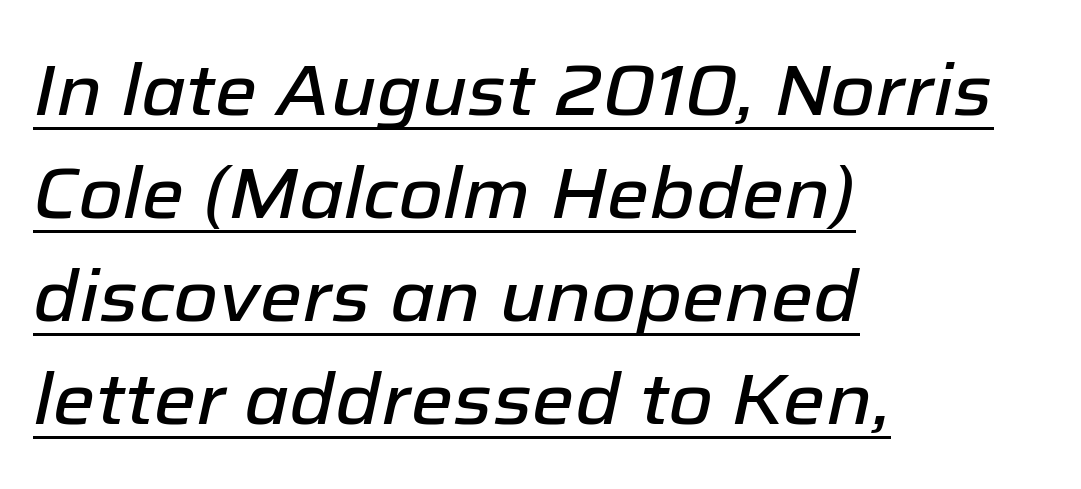
Q: Is the text italic (slanted)? A: Yes, it leans right by about 12 degrees.
Q: Is the text underlined? A: Yes.
Q: How is the paragraph aligned? A: Left-aligned.
Q: Is the spacing between letters normal or unusually wide? A: Normal.
Q: Is the spacing between lines tight, normal or loose? A: Normal.
Q: Width (condensed, normal, or wide)? A: Normal.
Q: Stroke contrast? A: Low.
Q: x-height? A: Medium.
Q: Monospaced? A: No.
